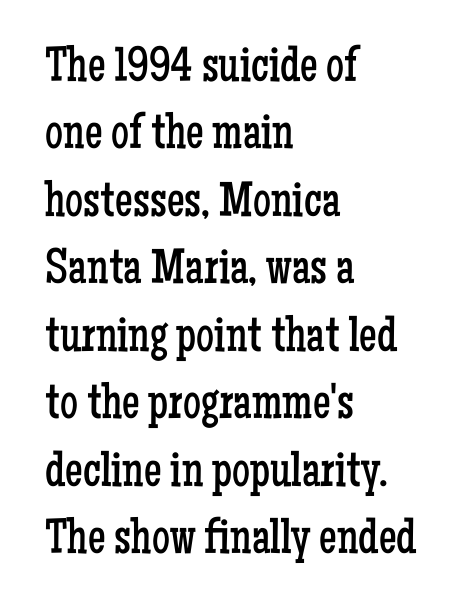
{"serif": "yes", "italic": "no", "bold": "no", "weight": "regular", "width": "condensed", "stroke_contrast": "low", "x_height": "medium", "monospaced": "no", "underline": "no", "align": "left", "line_spacing": "normal", "line_spacing_ratio": 1.35, "letter_spacing": "normal", "letter_spacing_em": 0.0, "glyph_px": 50}
